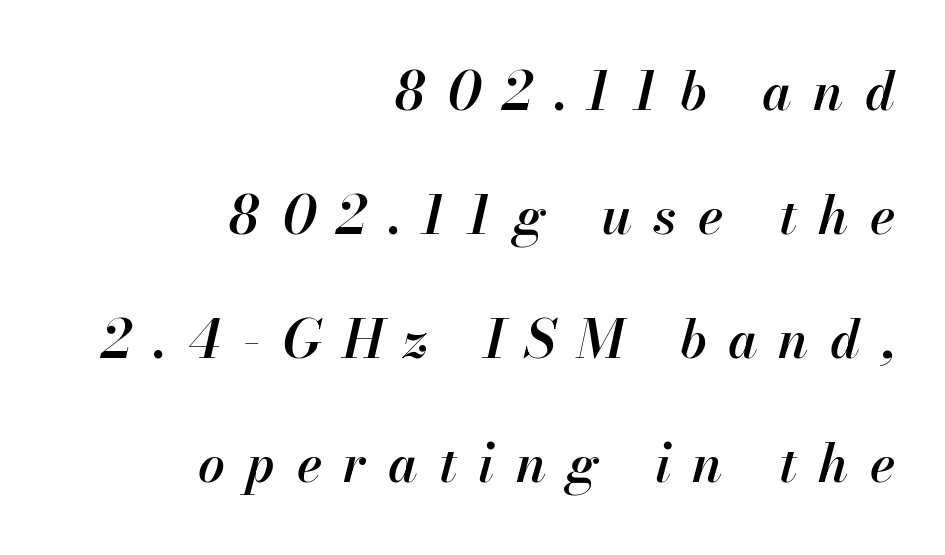
Q: Is the text bold? A: Semi-bold.
Q: Is the text italic (slanted)? A: Yes, it leans right by about 13 degrees.
Q: Is the text underlined? A: No.
Q: How is the paragraph aligned? A: Right-aligned.
Q: Is the spacing between letters normal or unusually wide? A: Unusually wide.
Q: Is the spacing between lines tight, normal or loose? A: Loose.
Q: Width (condensed, normal, or wide)? A: Normal.
Q: Stroke contrast? A: High.
Q: x-height? A: Small.
Q: Monospaced? A: No.
